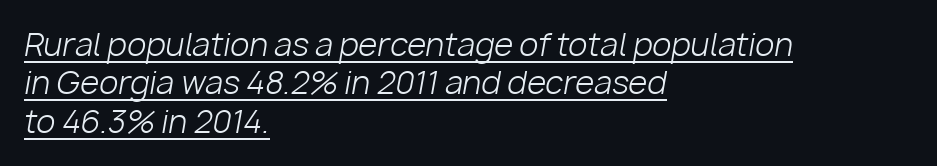
{"italic": "yes", "lean": "right", "slant_degrees": 10, "bold": "no", "weight": "light", "width": "normal", "stroke_contrast": "low", "x_height": "medium", "monospaced": "no", "underline": "yes", "align": "left", "line_spacing_ratio": 1.24, "letter_spacing": "normal", "letter_spacing_em": 0.0, "glyph_px": 31}
